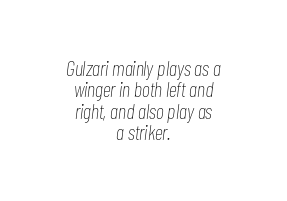
The image shows 21 px text type, italic (leaning right); set centered, tight line spacing (1.02x), normal letter spacing, not underlined.
